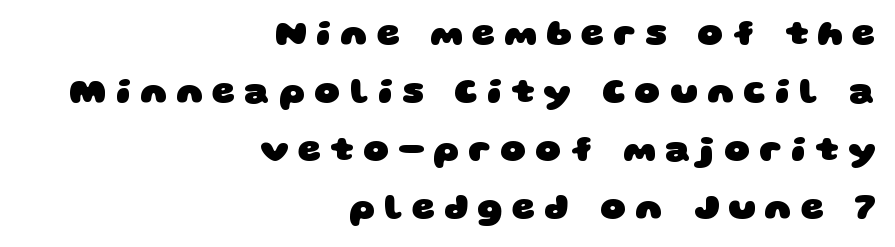
Q: Is the text bold? A: Yes.
Q: Is the typeface a serif or a sans-serif typeface? A: Sans-serif.
Q: Is the text underlined? A: No.
Q: How is the paragraph aligned? A: Right-aligned.
Q: Is the spacing between letters normal or unusually wide? A: Unusually wide.
Q: Is the spacing between lines tight, normal or loose? A: Normal.
Q: Width (condensed, normal, or wide)? A: Wide.
Q: Stroke contrast? A: Low.
Q: x-height? A: Large.
Q: Monospaced? A: No.
